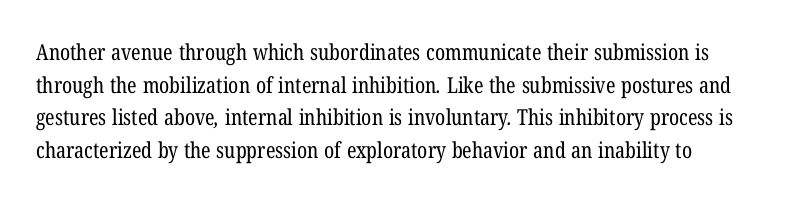
The image shows 22 px text type; set left-aligned, normal line spacing (1.48x), normal letter spacing, not underlined.
